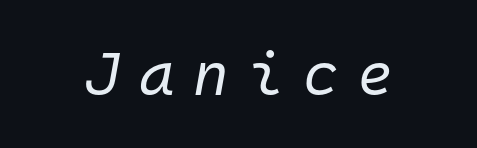
The image shows 61 px regular-weight type, italic (leaning right), monospaced; set unusually wide letter spacing (+0.31 em), not underlined; low stroke contrast and a medium x-height.
